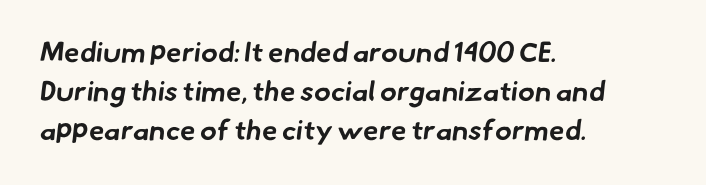
Q: Is the text bold? A: Yes.
Q: Is the typeface a serif or a sans-serif typeface? A: Sans-serif.
Q: Is the text underlined? A: No.
Q: How is the paragraph aligned? A: Left-aligned.
Q: Is the spacing between letters normal or unusually wide? A: Normal.
Q: Is the spacing between lines tight, normal or loose? A: Normal.
Q: Width (condensed, normal, or wide)? A: Normal.
Q: Stroke contrast? A: Low.
Q: x-height? A: Small.
Q: Monospaced? A: No.
